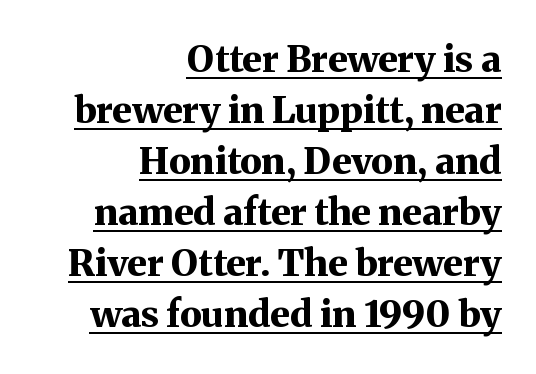
{"serif": "yes", "italic": "no", "bold": "yes", "weight": "bold", "width": "normal", "stroke_contrast": "medium", "x_height": "medium", "monospaced": "no", "underline": "yes", "align": "right", "line_spacing": "normal", "line_spacing_ratio": 1.38, "letter_spacing": "normal", "letter_spacing_em": 0.0, "glyph_px": 37}
